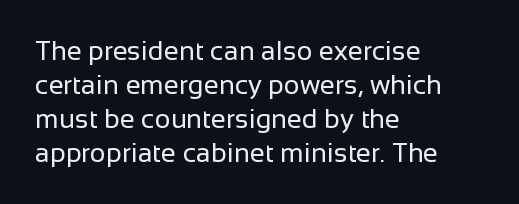
{"italic": "no", "bold": "no", "underline": "no", "align": "left", "line_spacing": "normal", "line_spacing_ratio": 1.26, "letter_spacing": "normal", "letter_spacing_em": 0.0, "glyph_px": 27}
